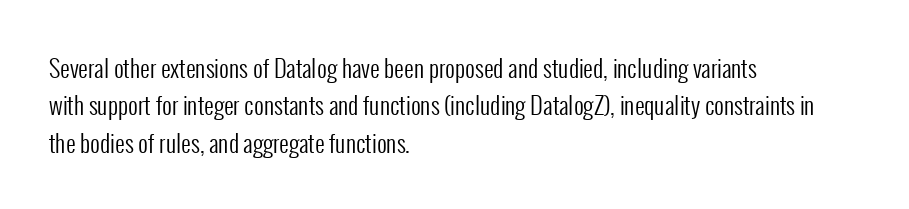
Evenly set lines give the paragraph a standard silhouette. Here the glyphs are tracked normally, forming tight word shapes. Rule under the text: the space is simply empty. Italic? Not at all — the glyphs are vertical. These glyphs show unthickened strokes, regular width or finer.
